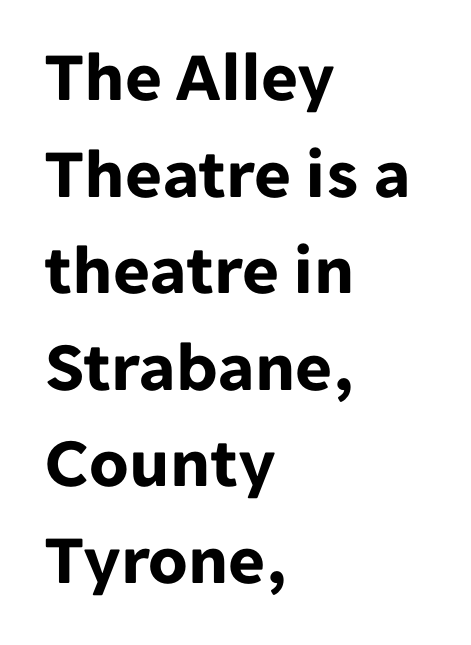
These lines are rendered in a variable-pitch font. Standard letterfit; no display-style spreading of the glyphs. These lines sit exactly where default settings would place them. Unmarked baselines from the first word to the last. In terms of letterform style, serifs are entirely absent. The lines in this sample share a left origin and differ only in where they stop.
